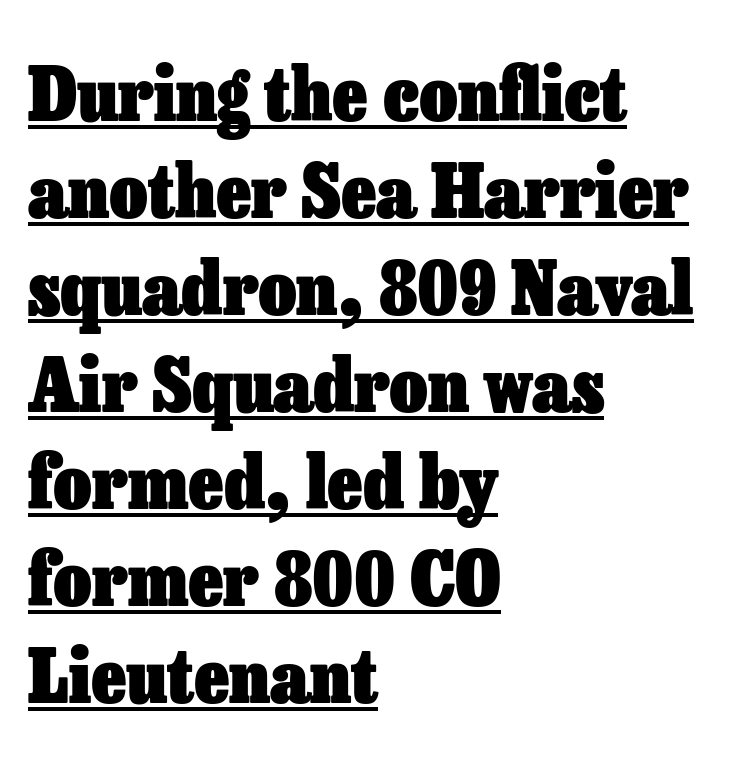
Q: Is the text bold? A: Yes.
Q: Is the text italic (slanted)? A: No, it is upright.
Q: Is the text underlined? A: Yes.
Q: How is the paragraph aligned? A: Left-aligned.
Q: Is the spacing between letters normal or unusually wide? A: Normal.
Q: Is the spacing between lines tight, normal or loose? A: Normal.
Q: Width (condensed, normal, or wide)? A: Normal.
Q: Stroke contrast? A: Low.
Q: x-height? A: Medium.
Q: Monospaced? A: No.
